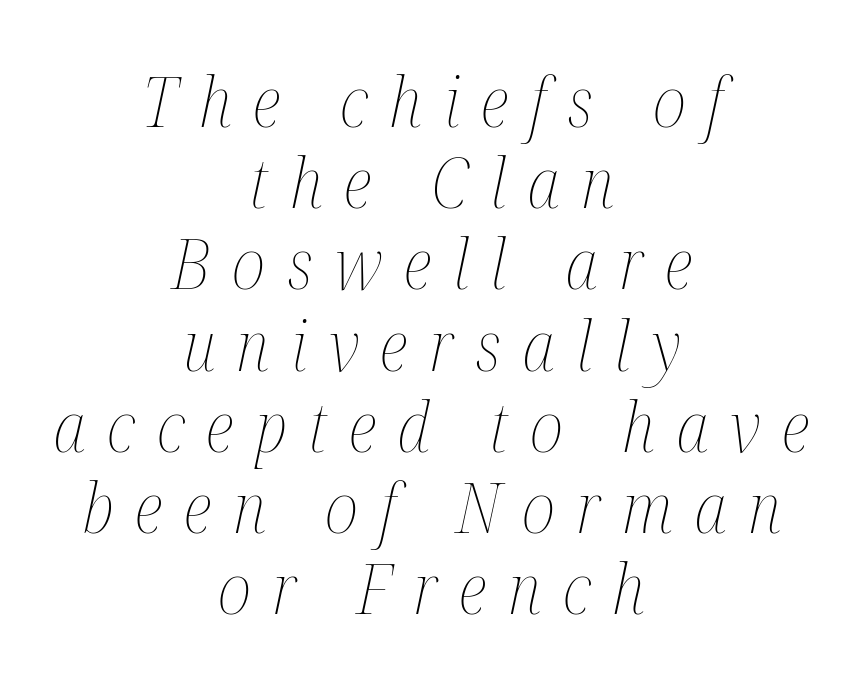
The image shows 70 px thin, condensed type, italic (leaning right); set centered, line spacing 1.16x, unusually wide letter spacing (+0.31 em), not underlined; medium stroke contrast and a medium x-height.
